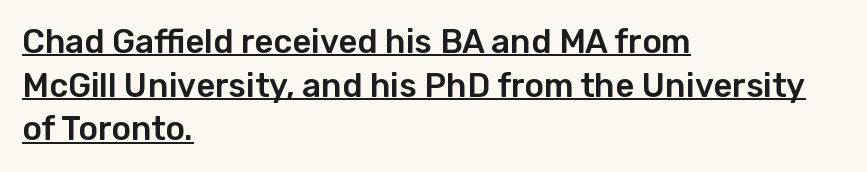
You could call the tracking neutral — neither tight nor loose. The letters carry no serifs — their stems end cleanly without finishing strokes. The line-height multiplier appears to be the usual default. The letters advance in unequal steps, a hallmark of proportional type.
